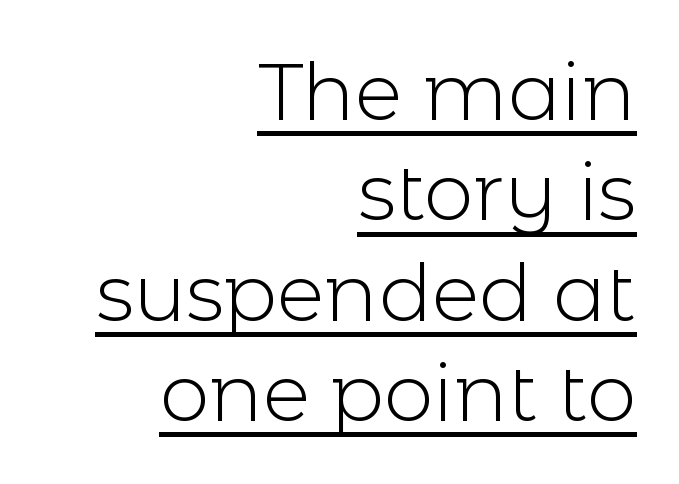
The image shows 79 px light sans-serif type, upright; set right-aligned, normal line spacing (1.27x), normal letter spacing, underlined; a medium x-height.
